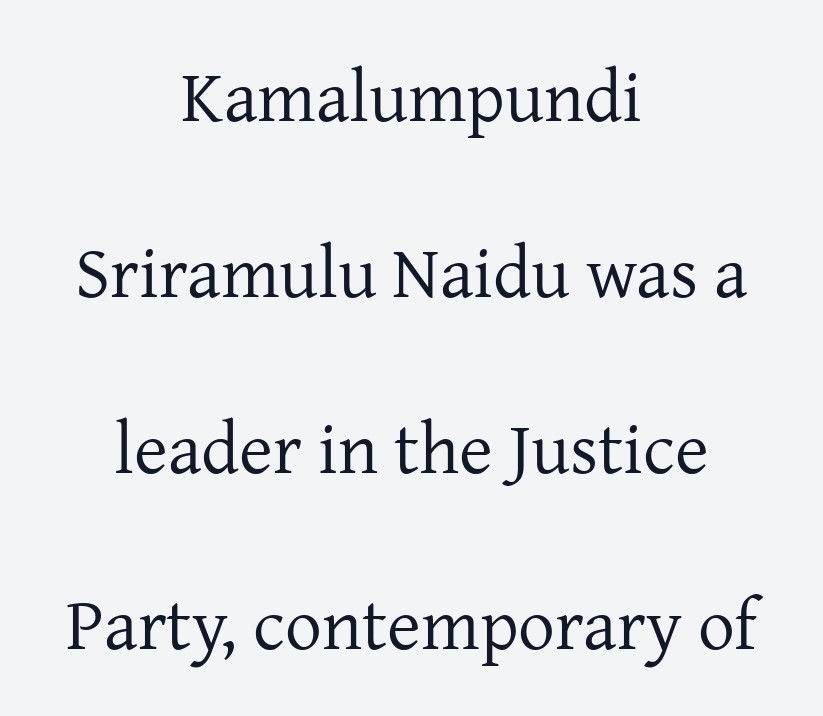
The horizontal fit of the characters is conventional and even. When letters stand straight like this, we call the style roman or upright. Centered paragraph, ragged on both sides. The characters are drawn with everyday or finer stroke widths. Here the designer chose a conventional face with non-uniform glyph widths. Unlike a clean sans, this face finishes its strokes with serifs.
